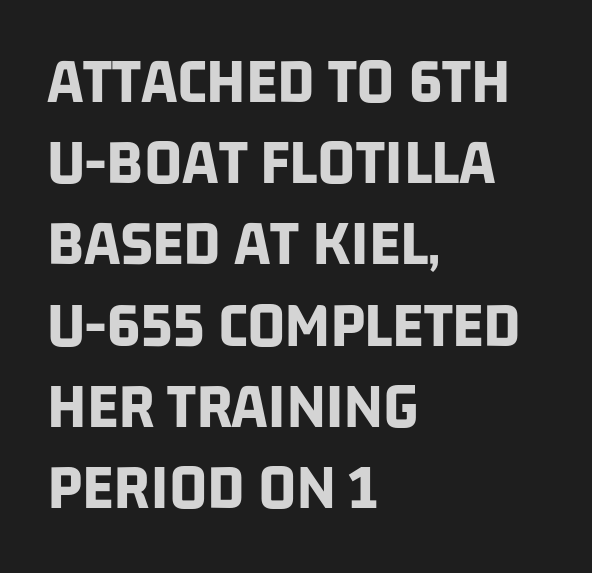
The image shows 66 px bold, condensed sans-serif type; set left-aligned, line spacing 1.23x, normal letter spacing, not underlined; low stroke contrast and a large x-height.
